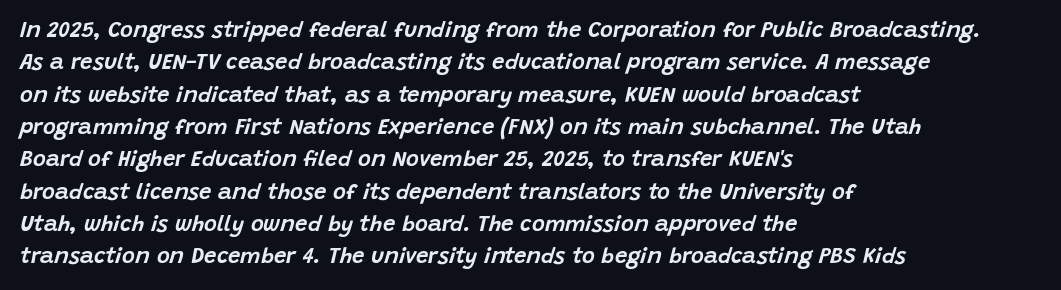
Q: Is the text italic (slanted)? A: Yes, it leans right by about 15 degrees.
Q: Is the text underlined? A: No.
Q: How is the paragraph aligned? A: Left-aligned.
Q: Is the spacing between letters normal or unusually wide? A: Normal.
Q: Is the spacing between lines tight, normal or loose? A: Normal.
